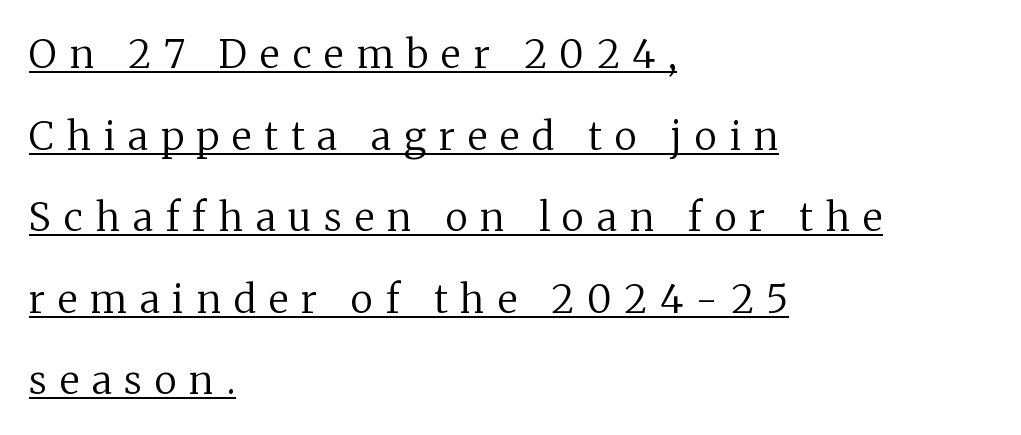
Q: Is the text bold? A: No.
Q: Is the text italic (slanted)? A: No, it is upright.
Q: Is the typeface a serif or a sans-serif typeface? A: Serif.
Q: Is the text underlined? A: Yes.
Q: How is the paragraph aligned? A: Left-aligned.
Q: Is the spacing between letters normal or unusually wide? A: Unusually wide.
Q: Is the spacing between lines tight, normal or loose? A: Loose.
Q: Width (condensed, normal, or wide)? A: Normal.
Q: Stroke contrast? A: Medium.
Q: x-height? A: Medium.
Q: Monospaced? A: No.
